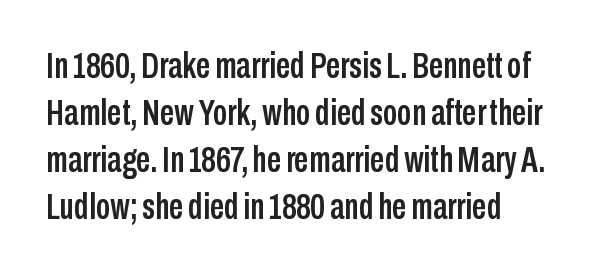
Q: Is the text italic (slanted)? A: No, it is upright.
Q: Is the typeface a serif or a sans-serif typeface? A: Sans-serif.
Q: Is the text underlined? A: No.
Q: How is the paragraph aligned? A: Left-aligned.
Q: Is the spacing between letters normal or unusually wide? A: Normal.
Q: Is the spacing between lines tight, normal or loose? A: Normal.
Q: Width (condensed, normal, or wide)? A: Condensed.
Q: Stroke contrast? A: Low.
Q: x-height? A: Medium.
Q: Monospaced? A: No.
